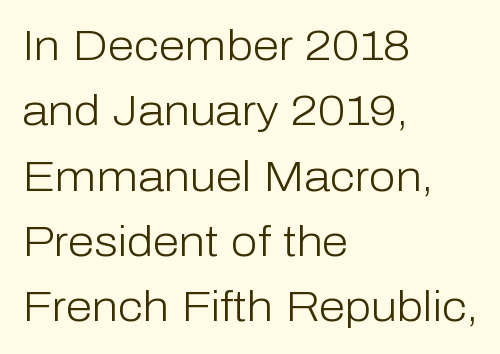
Q: Is the text bold? A: No.
Q: Is the text italic (slanted)? A: No, it is upright.
Q: Is the typeface a serif or a sans-serif typeface? A: Sans-serif.
Q: Is the text underlined? A: No.
Q: How is the paragraph aligned? A: Left-aligned.
Q: Is the spacing between letters normal or unusually wide? A: Normal.
Q: Is the spacing between lines tight, normal or loose? A: Normal.
Q: Width (condensed, normal, or wide)? A: Normal.
Q: Stroke contrast? A: Low.
Q: x-height? A: Medium.
Q: Monospaced? A: No.
